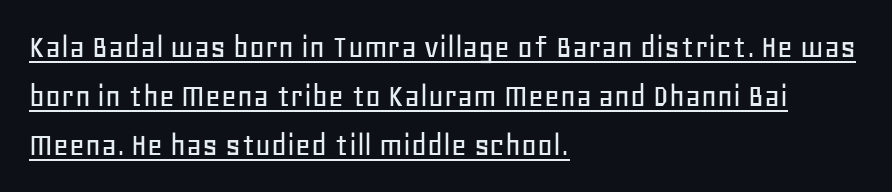
{"serif": "no", "italic": "no", "width": "normal", "stroke_contrast": "low", "x_height": "large", "monospaced": "no", "underline": "yes", "align": "left", "line_spacing": "normal", "line_spacing_ratio": 1.44, "letter_spacing": "normal", "letter_spacing_em": 0.0, "glyph_px": 34}
